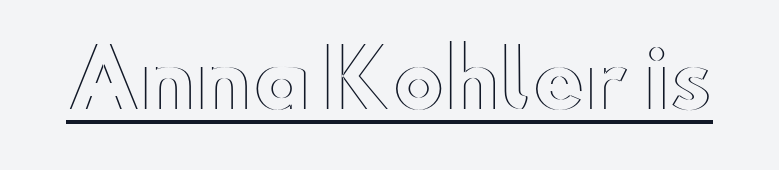
The image shows 79 px wide type, upright; set normal letter spacing, underlined; a small x-height.
